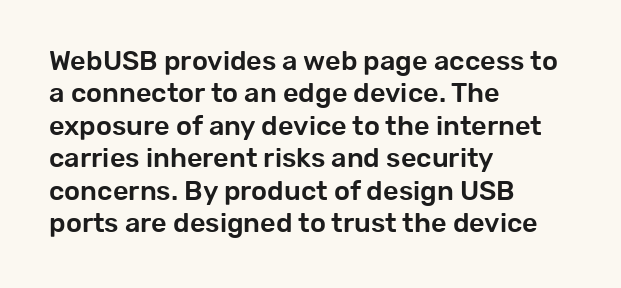
{"italic": "no", "underline": "no", "align": "left", "line_spacing_ratio": 1.2, "letter_spacing": "normal", "letter_spacing_em": 0.0, "glyph_px": 27}
